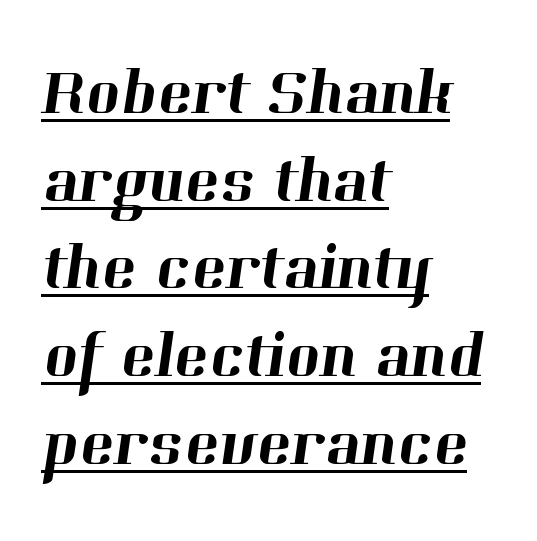
The image shows 65 px serif type; set left-aligned, normal line spacing (1.35x), normal letter spacing, underlined; high stroke contrast and a medium x-height.
